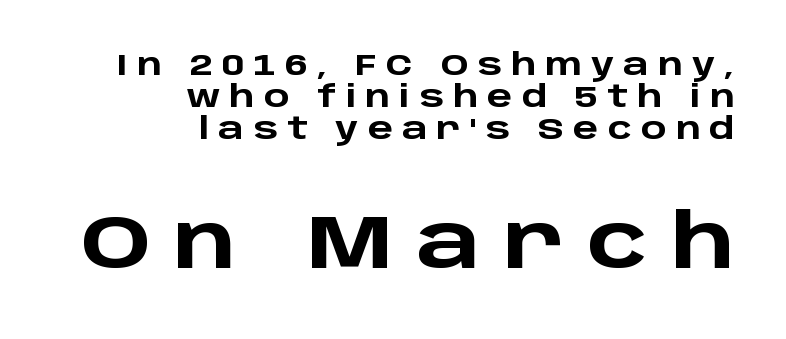
{"serif": "no", "italic": "no", "bold": "yes", "weight": "heavy", "width": "wide", "stroke_contrast": "low", "x_height": "large", "monospaced": "no", "underline": "no", "align": "right", "line_spacing": "tight", "line_spacing_ratio": 1.06, "letter_spacing": "wide", "letter_spacing_em": 0.3, "larger_block": "second", "size_ratio": 2.53, "glyph_px": 76}
